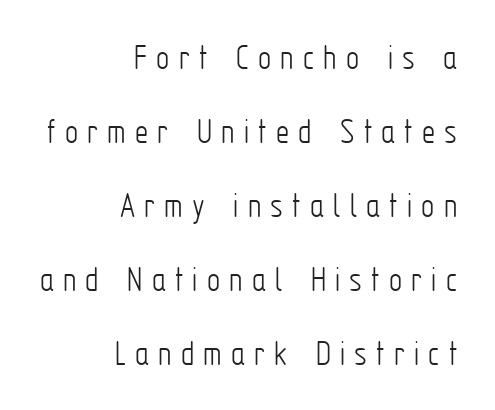
{"serif": "no", "italic": "no", "bold": "no", "weight": "light", "width": "condensed", "stroke_contrast": "low", "x_height": "medium", "monospaced": "no", "underline": "no", "align": "right", "line_spacing": "loose", "line_spacing_ratio": 2.0, "letter_spacing": "wide", "letter_spacing_em": 0.25, "glyph_px": 37}
